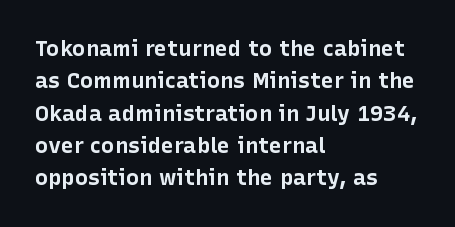
Q: Is the text bold? A: Yes.
Q: Is the text italic (slanted)? A: No, it is upright.
Q: Is the text underlined? A: No.
Q: How is the paragraph aligned? A: Left-aligned.
Q: Is the spacing between letters normal or unusually wide? A: Normal.
Q: Is the spacing between lines tight, normal or loose? A: Normal.
